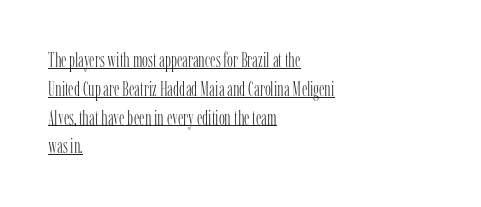
The image shows 20 px text type, upright; set left-aligned, normal line spacing (1.44x), normal letter spacing, underlined.
